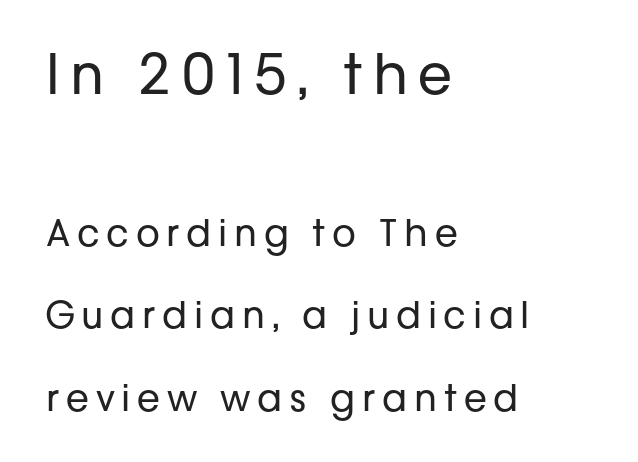
Q: Is the text bold? A: No.
Q: Is the text italic (slanted)? A: No, it is upright.
Q: Is the typeface a serif or a sans-serif typeface? A: Sans-serif.
Q: Is the text underlined? A: No.
Q: How is the paragraph aligned? A: Left-aligned.
Q: Is the spacing between lines tight, normal or loose? A: Loose.
Q: Which block of text is set in a larger size, the first (top) or the second (bottom)? A: The first (top) one.
Q: Width (condensed, normal, or wide)? A: Normal.
Q: Stroke contrast? A: Low.
Q: x-height? A: Medium.
Q: Monospaced? A: No.
